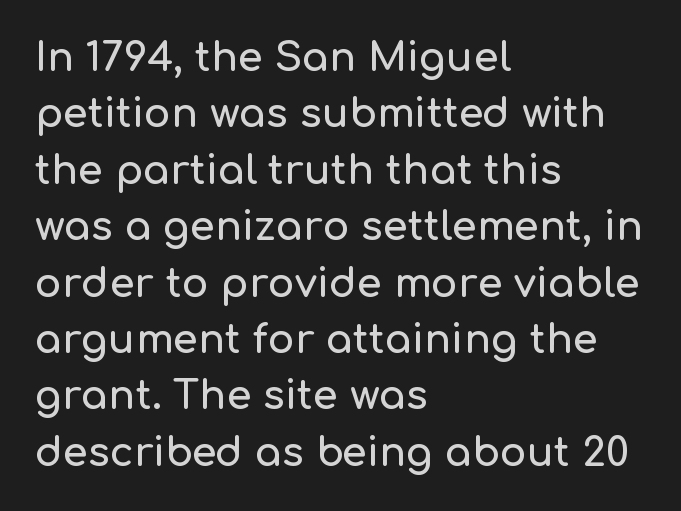
The zone under the glyphs is completely vacant. Baseline-to-baseline distance is the conventional proportion of letter height. A student would call this left alignment; a typographer would say flush left, rag right. Classification — sans serif. No italicization has been applied; the sample stays upright.
